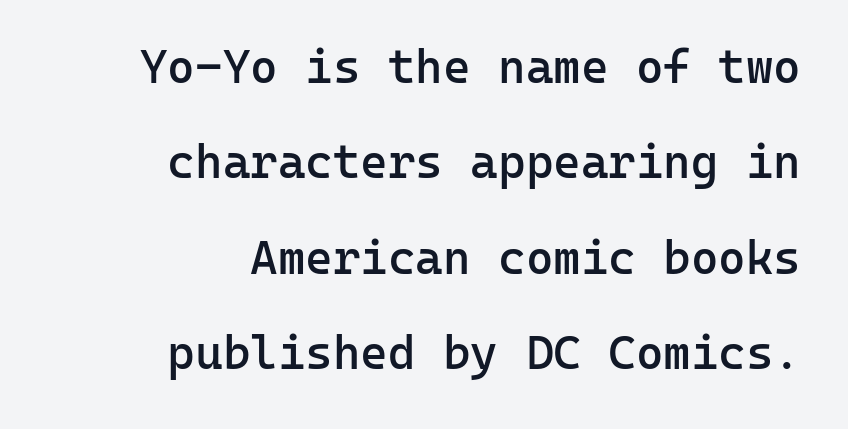
{"serif": "no", "italic": "no", "bold": "semi", "weight": "semibold", "width": "normal", "stroke_contrast": "low", "x_height": "medium", "monospaced": "yes", "underline": "no", "align": "right", "line_spacing": "loose", "line_spacing_ratio": 2.03, "letter_spacing": "normal", "letter_spacing_em": 0.0, "glyph_px": 47}
